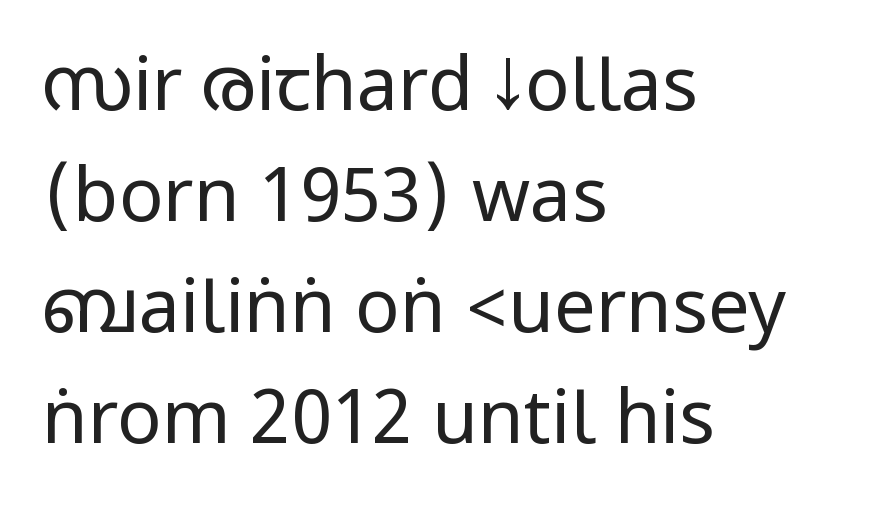
Q: Is the text bold? A: No.
Q: Is the text italic (slanted)? A: No, it is upright.
Q: Is the typeface a serif or a sans-serif typeface? A: Sans-serif.
Q: Is the text underlined? A: No.
Q: How is the paragraph aligned? A: Left-aligned.
Q: Is the spacing between letters normal or unusually wide? A: Normal.
Q: Is the spacing between lines tight, normal or loose? A: Normal.
Q: Width (condensed, normal, or wide)? A: Condensed.
Q: Stroke contrast? A: Low.
